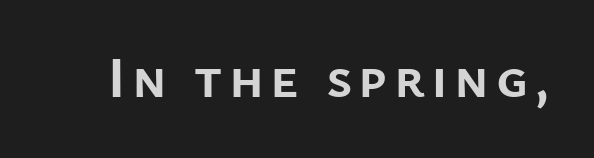
Q: Is the text bold? A: Yes.
Q: Is the text italic (slanted)? A: No, it is upright.
Q: Is the typeface a serif or a sans-serif typeface? A: Sans-serif.
Q: Is the text underlined? A: No.
Q: Width (condensed, normal, or wide)? A: Normal.
Q: Stroke contrast? A: Low.
Q: x-height? A: Medium.
Q: Monospaced? A: No.
